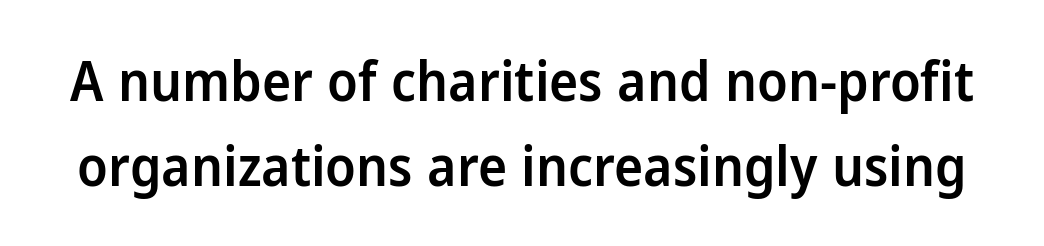
{"serif": "no", "italic": "no", "bold": "semi", "weight": "semibold", "width": "normal", "stroke_contrast": "low", "x_height": "medium", "monospaced": "no", "underline": "no", "line_spacing": "normal", "line_spacing_ratio": 1.55, "letter_spacing": "normal", "letter_spacing_em": 0.0, "glyph_px": 55}
